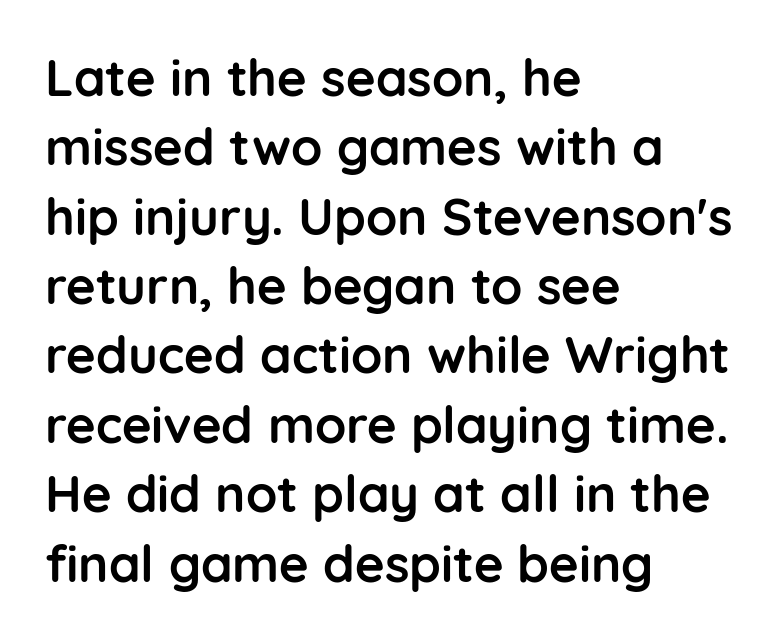
{"serif": "no", "italic": "no", "bold": "yes", "weight": "semibold", "width": "normal", "stroke_contrast": "low", "x_height": "medium", "monospaced": "no", "underline": "no", "align": "left", "line_spacing": "normal", "line_spacing_ratio": 1.36, "letter_spacing": "normal", "letter_spacing_em": 0.0, "glyph_px": 51}
